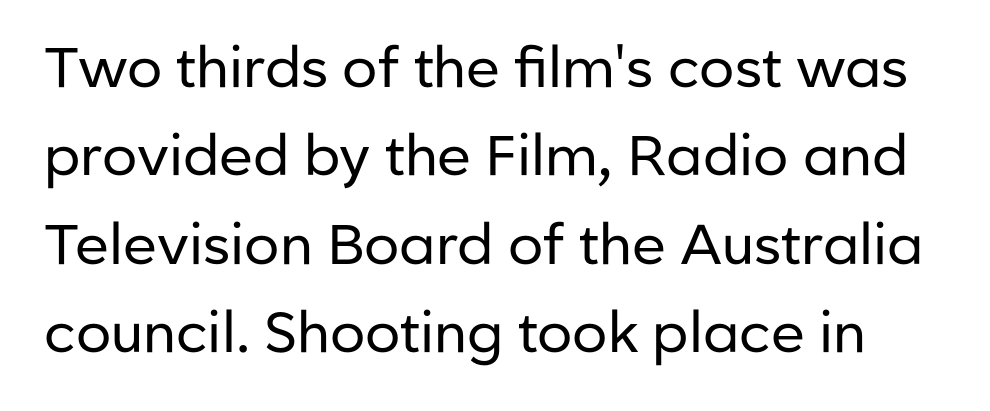
The rendering uses a moderate line-height, typical for paragraphs. Nope, no serifs anywhere on these letters. This rendering features lettering with no underline. Each letter keeps its own natural width here, so spacing adapts to shape. Letter spacing: default.
